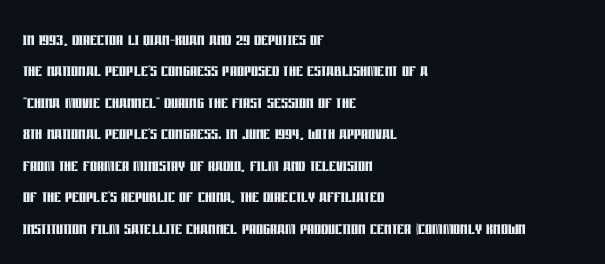
The image shows 22 px bold type, upright; set left-aligned, normal line spacing (1.43x), normal letter spacing, not underlined.
